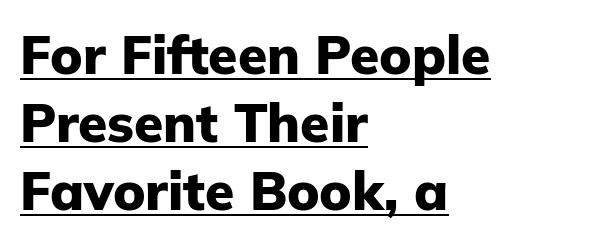
Plenty of ink on the page — the face is bold. Underlining? Definitely there. This sample uses a sans-serif face. Vertically, the passage feels balanced, rows spaced as you'd expect. Compared with typical body copy, the letter spacing here is the same.
